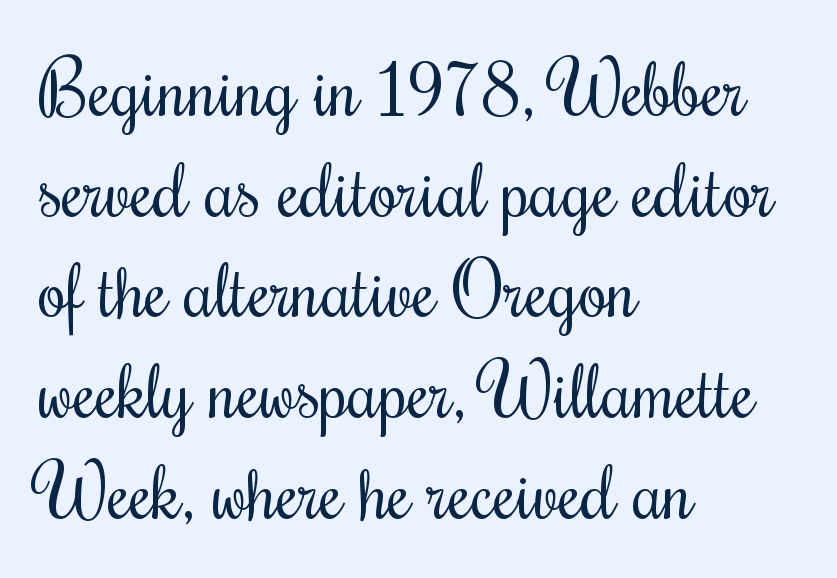
Nothing unusual about the tracking: characters are spaced as the font intends. The ragged edge is on the right, which tells us the setting is flush left. This sample keeps an unexceptional amount of space between lines. These glyphs show unthickened strokes, regular width or finer. Is this a fixed-width face? No — the glyphs have proportional, varying widths.
